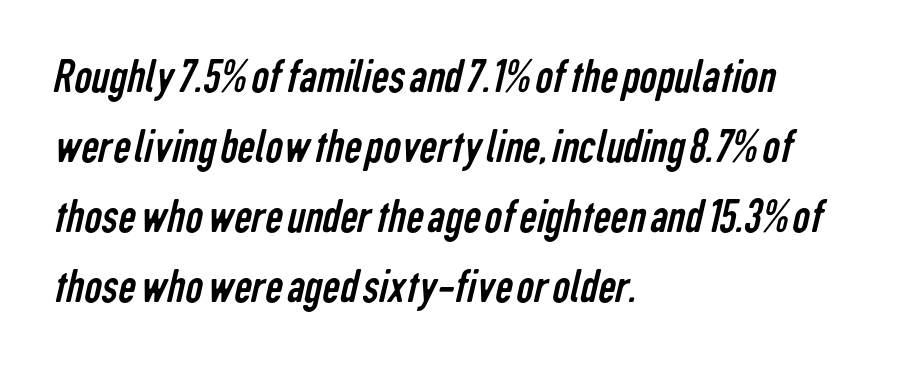
The image shows 49 px regular-weight, condensed sans-serif type; set left-aligned, normal line spacing (1.43x), normal letter spacing, not underlined; low stroke contrast and a medium x-height.
